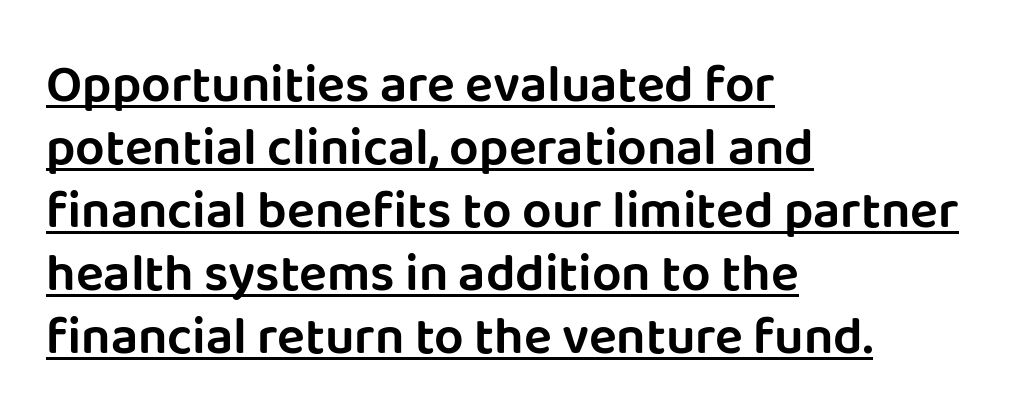
{"serif": "no", "italic": "no", "width": "normal", "stroke_contrast": "low", "x_height": "large", "monospaced": "no", "underline": "yes", "align": "left", "line_spacing_ratio": 1.21, "letter_spacing": "normal", "letter_spacing_em": 0.0, "glyph_px": 52}
